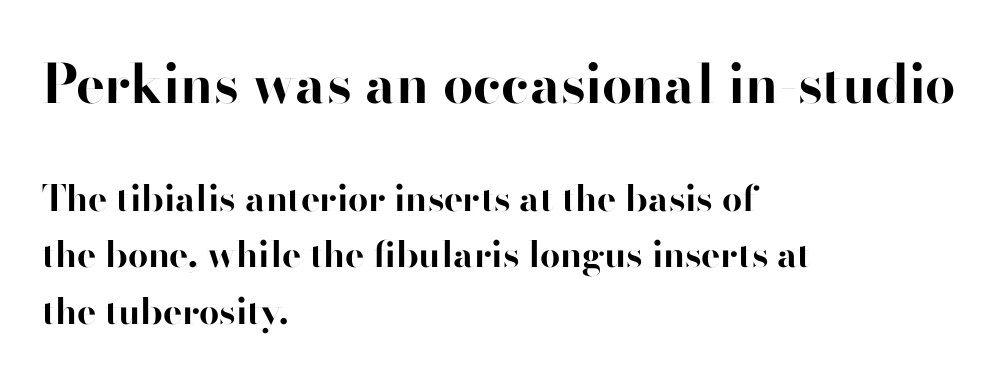
The letters stand upright; this is a roman face. The passage shown is typed in a proportional face where columns would drift. Beneath every word, the page is bare. Type style note: lacks serifs. Vertically, the passage feels balanced, rows spaced as you'd expect. Observe the ordinary spacing: letters are neighbours, not strangers.
